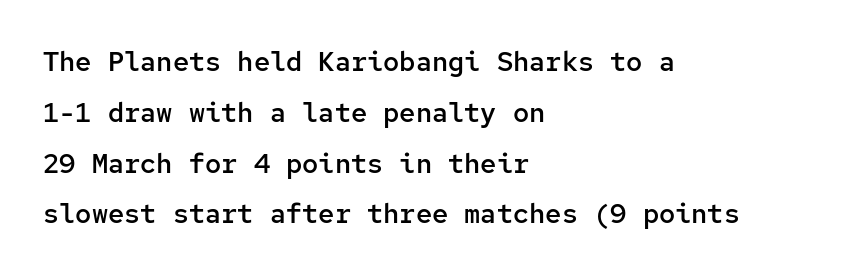
Q: Is the text bold? A: Semi-bold.
Q: Is the text italic (slanted)? A: No, it is upright.
Q: Is the text underlined? A: No.
Q: How is the paragraph aligned? A: Left-aligned.
Q: Is the spacing between letters normal or unusually wide? A: Normal.
